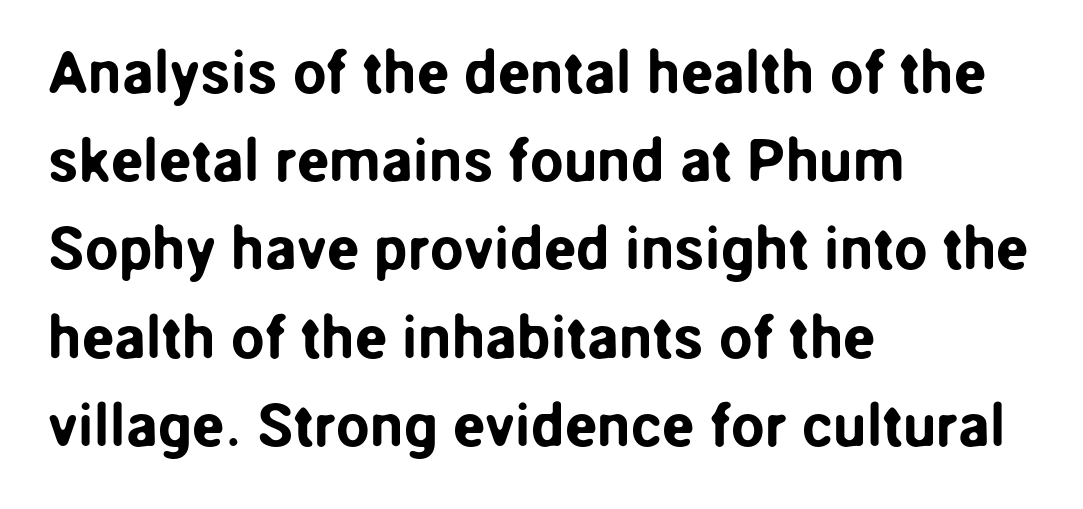
The image shows 60 px sans-serif type, upright; set left-aligned, normal line spacing (1.47x), normal letter spacing, not underlined; low stroke contrast and a medium x-height.
